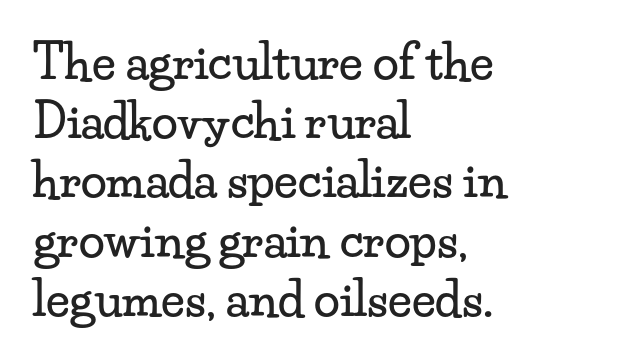
Q: Is the text italic (slanted)? A: No, it is upright.
Q: Is the typeface a serif or a sans-serif typeface? A: Serif.
Q: Is the text underlined? A: No.
Q: How is the paragraph aligned? A: Left-aligned.
Q: Is the spacing between letters normal or unusually wide? A: Normal.
Q: Is the spacing between lines tight, normal or loose? A: Normal.
Q: Width (condensed, normal, or wide)? A: Wide.
Q: Stroke contrast? A: Low.
Q: x-height? A: Small.
Q: Monospaced? A: No.
